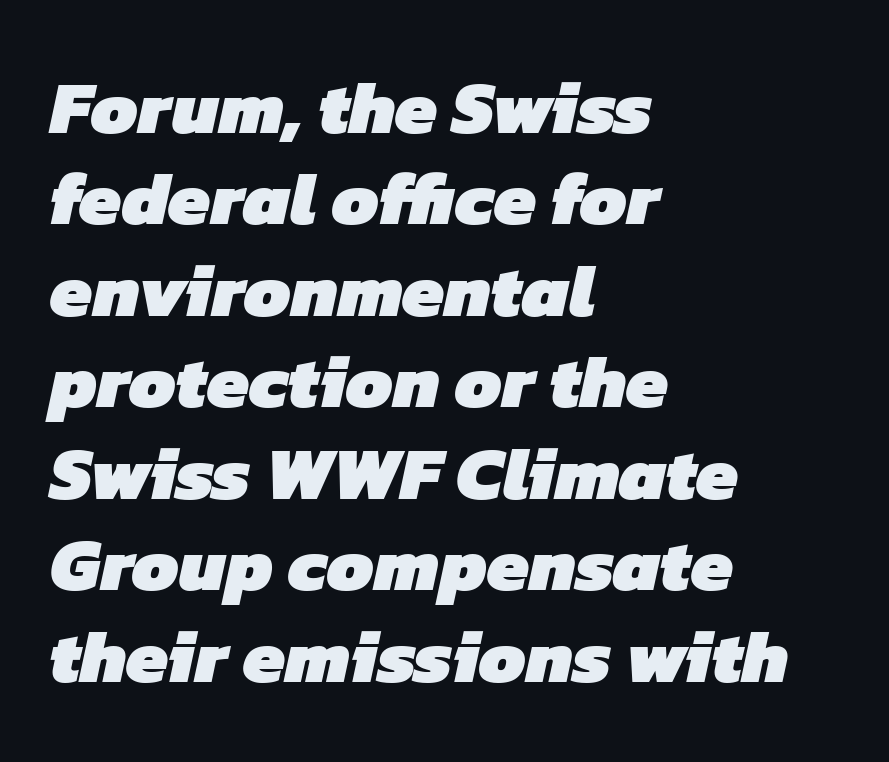
Q: Is the text bold? A: Yes.
Q: Is the typeface a serif or a sans-serif typeface? A: Sans-serif.
Q: Is the text underlined? A: No.
Q: How is the paragraph aligned? A: Left-aligned.
Q: Is the spacing between letters normal or unusually wide? A: Normal.
Q: Width (condensed, normal, or wide)? A: Normal.
Q: Stroke contrast? A: Low.
Q: x-height? A: Medium.
Q: Monospaced? A: No.
